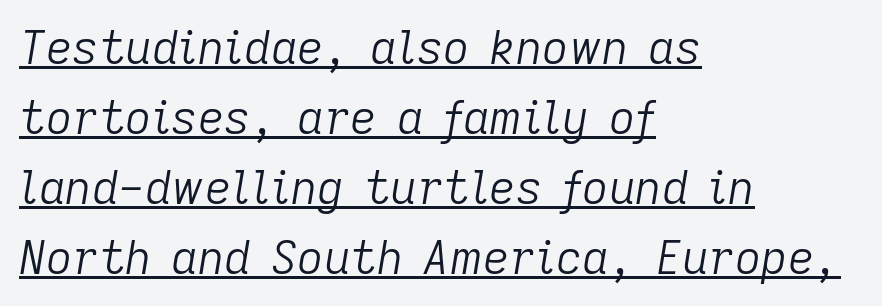
{"italic": "yes", "lean": "right", "slant_degrees": 9, "bold": "no", "weight": "light", "width": "normal", "stroke_contrast": "low", "x_height": "medium", "monospaced": "no", "underline": "yes", "align": "left", "line_spacing": "normal", "line_spacing_ratio": 1.52, "letter_spacing": "normal", "letter_spacing_em": 0.0, "glyph_px": 46}
